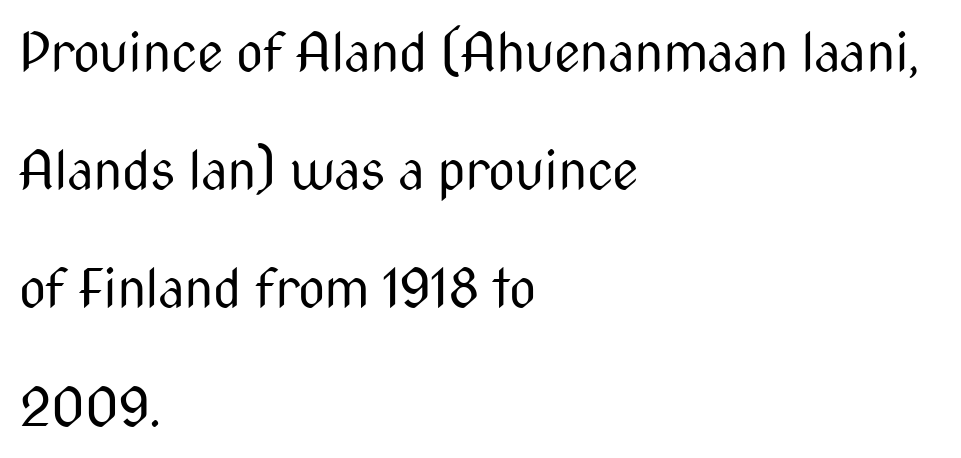
The image shows 53 px regular-weight, condensed sans-serif type, upright; set left-aligned, loose line spacing (2.23x), normal letter spacing, not underlined; medium stroke contrast and a medium x-height.
